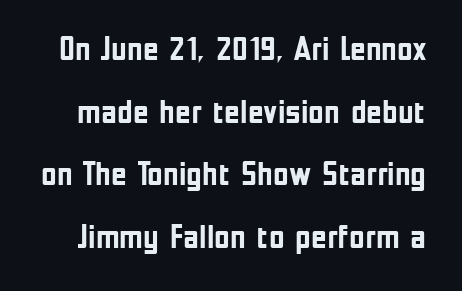
{"serif": "no", "italic": "no", "bold": "yes", "weight": "semibold", "width": "condensed", "stroke_contrast": "low", "x_height": "medium", "monospaced": "no", "underline": "no", "line_spacing_ratio": 1.84, "letter_spacing": "normal", "letter_spacing_em": 0.0, "glyph_px": 34}
